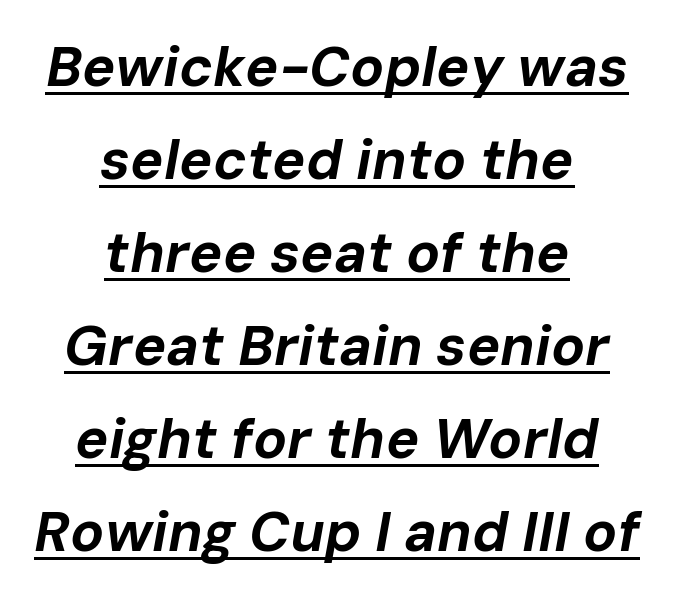
Q: Is the text bold? A: Yes.
Q: Is the text italic (slanted)? A: Yes, it leans right by about 10 degrees.
Q: Is the text underlined? A: Yes.
Q: How is the paragraph aligned? A: Centered.
Q: Is the spacing between letters normal or unusually wide? A: Normal.
Q: Is the spacing between lines tight, normal or loose? A: Normal.
Q: Width (condensed, normal, or wide)? A: Normal.
Q: Stroke contrast? A: Low.
Q: x-height? A: Medium.
Q: Monospaced? A: No.
